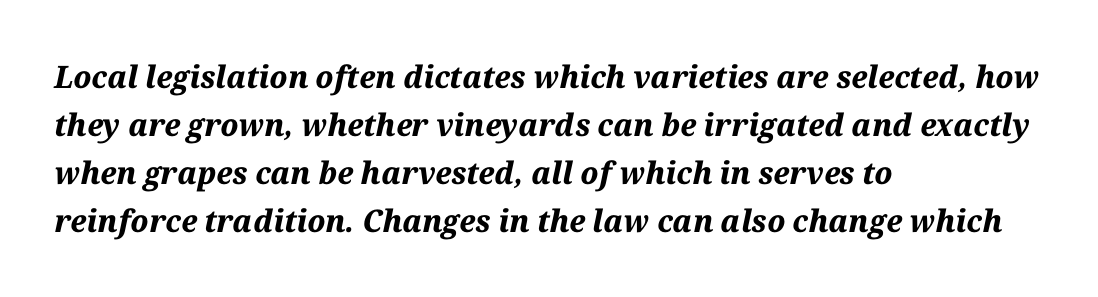
{"italic": "yes", "lean": "right", "slant_degrees": 12, "bold": "yes", "weight": "bold", "width": "normal", "stroke_contrast": "medium", "x_height": "medium", "monospaced": "no", "underline": "no", "align": "left", "line_spacing": "normal", "line_spacing_ratio": 1.55, "letter_spacing": "normal", "letter_spacing_em": 0.0, "glyph_px": 31}
